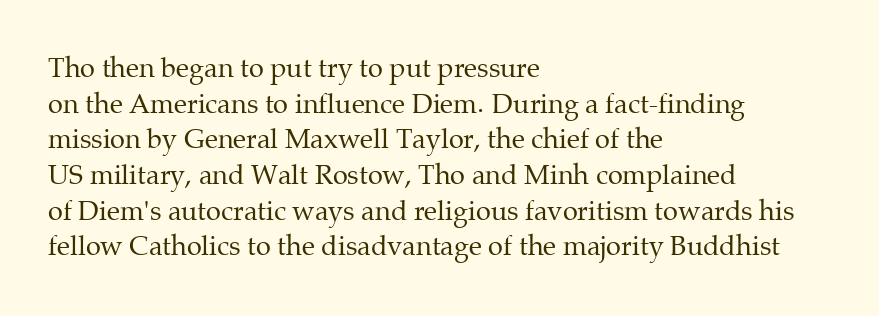
The image shows 27 px text type, upright; set left-aligned, normal line spacing (1.32x), normal letter spacing, not underlined.
